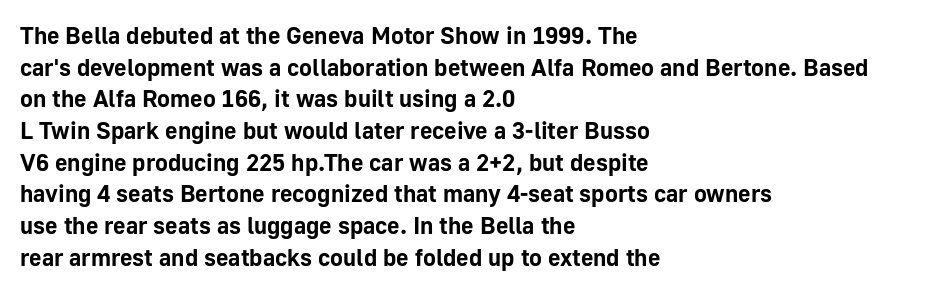
{"italic": "no", "bold": "yes", "underline": "no", "align": "left", "line_spacing": "normal", "line_spacing_ratio": 1.32, "letter_spacing": "normal", "letter_spacing_em": 0.0, "glyph_px": 24}
